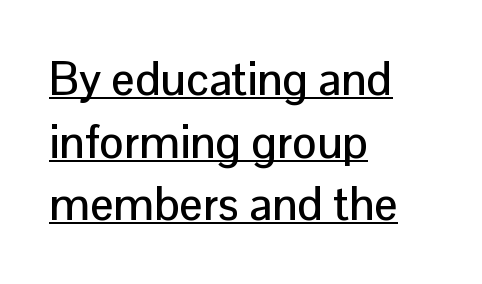
The image shows 46 px sans-serif type, upright; set left-aligned, normal line spacing (1.36x), normal letter spacing, underlined; low stroke contrast and a medium x-height.
